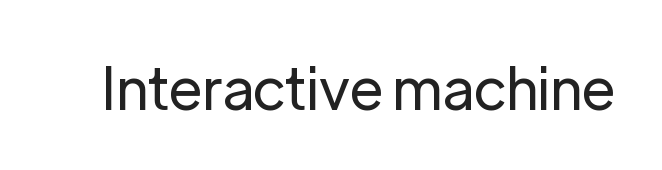
Q: Is the text bold? A: No.
Q: Is the text italic (slanted)? A: No, it is upright.
Q: Is the typeface a serif or a sans-serif typeface? A: Sans-serif.
Q: Is the text underlined? A: No.
Q: Is the spacing between letters normal or unusually wide? A: Normal.
Q: Width (condensed, normal, or wide)? A: Normal.
Q: Stroke contrast? A: Low.
Q: x-height? A: Medium.
Q: Monospaced? A: No.
